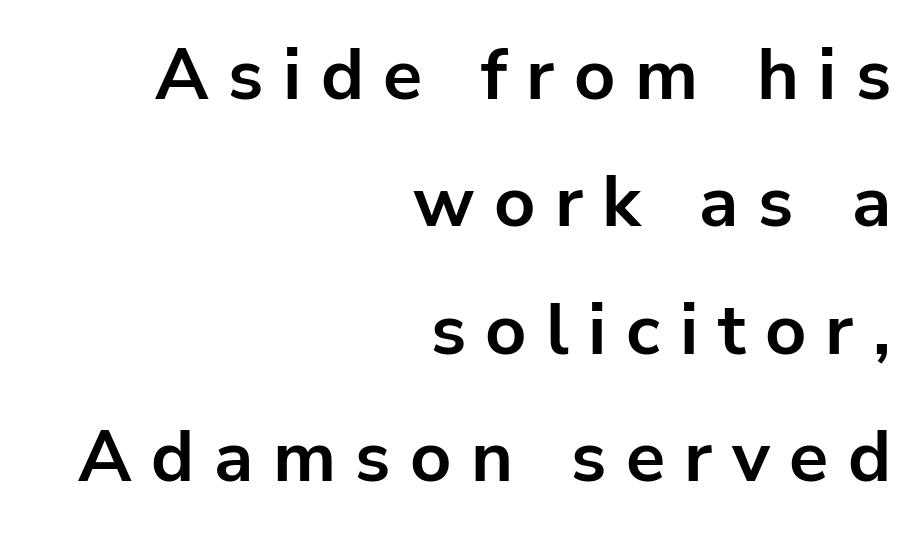
The letters advance in unequal steps, a hallmark of proportional type. The font is running at its bold setting. Inter-character spacing is expanded well beyond the font's built-in metrics. In terms of letterform style, serifs are entirely absent. A student would call this right alignment; a typographer would say flush right, rag left. The letters stand upright; this is a roman face.
